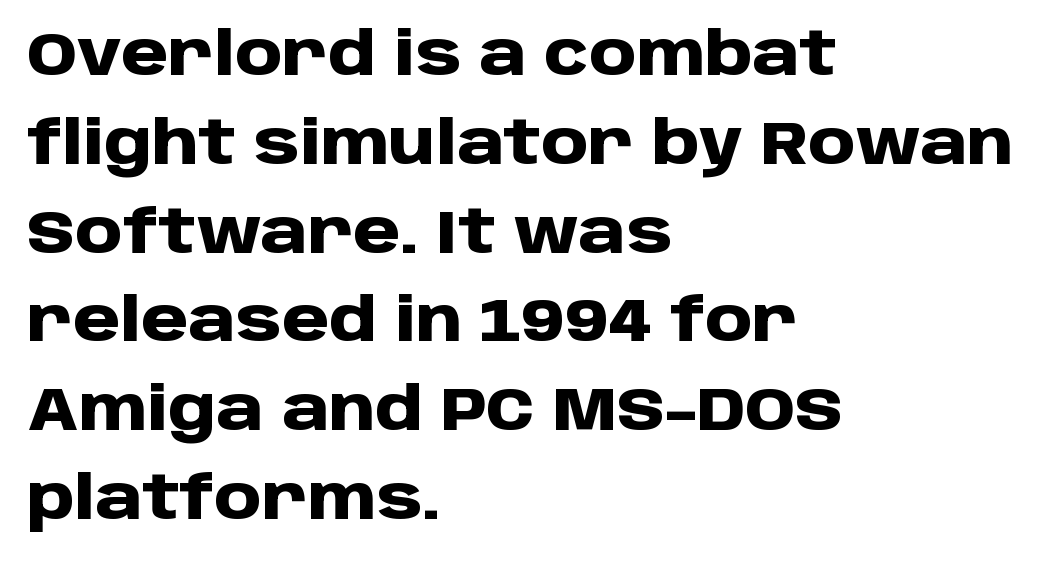
Q: Is the text bold? A: Yes.
Q: Is the text italic (slanted)? A: No, it is upright.
Q: Is the typeface a serif or a sans-serif typeface? A: Sans-serif.
Q: Is the text underlined? A: No.
Q: How is the paragraph aligned? A: Left-aligned.
Q: Is the spacing between letters normal or unusually wide? A: Normal.
Q: Is the spacing between lines tight, normal or loose? A: Normal.
Q: Width (condensed, normal, or wide)? A: Normal.
Q: Stroke contrast? A: Low.
Q: x-height? A: Large.
Q: Monospaced? A: No.
